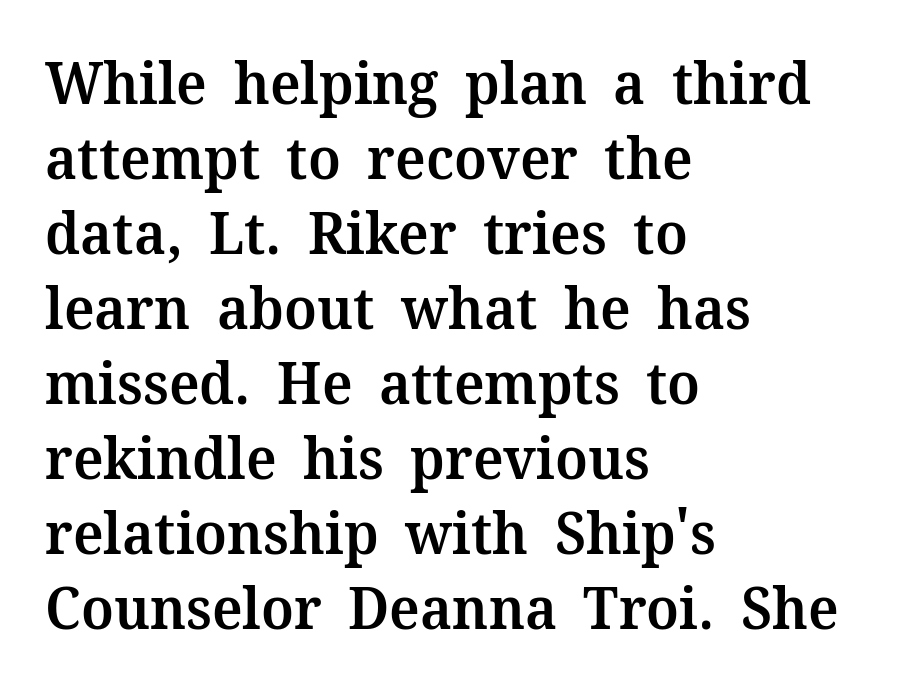
The image shows 59 px semibold serif type, upright; set left-aligned, normal line spacing (1.27x), normal letter spacing, not underlined; medium stroke contrast and a medium x-height.
